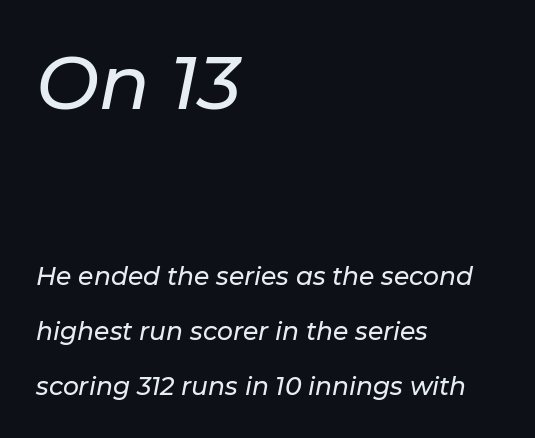
{"italic": "yes", "lean": "right", "slant_degrees": 11, "width": "normal", "stroke_contrast": "low", "x_height": "medium", "monospaced": "no", "underline": "no", "align": "left", "line_spacing": "loose", "line_spacing_ratio": 2.19, "letter_spacing": "normal", "letter_spacing_em": 0.0, "larger_block": "first", "size_ratio": 3.0, "glyph_px": 75}
